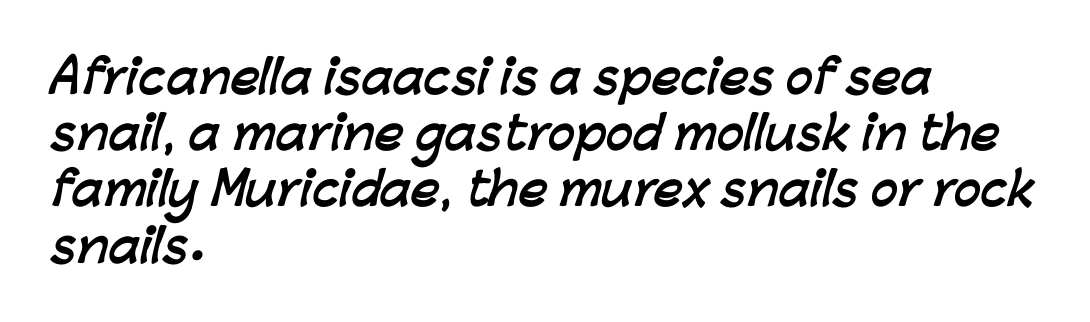
The image shows 45 px semibold sans-serif type; set left-aligned, normal line spacing (1.25x), normal letter spacing, not underlined; low stroke contrast and a medium x-height.
